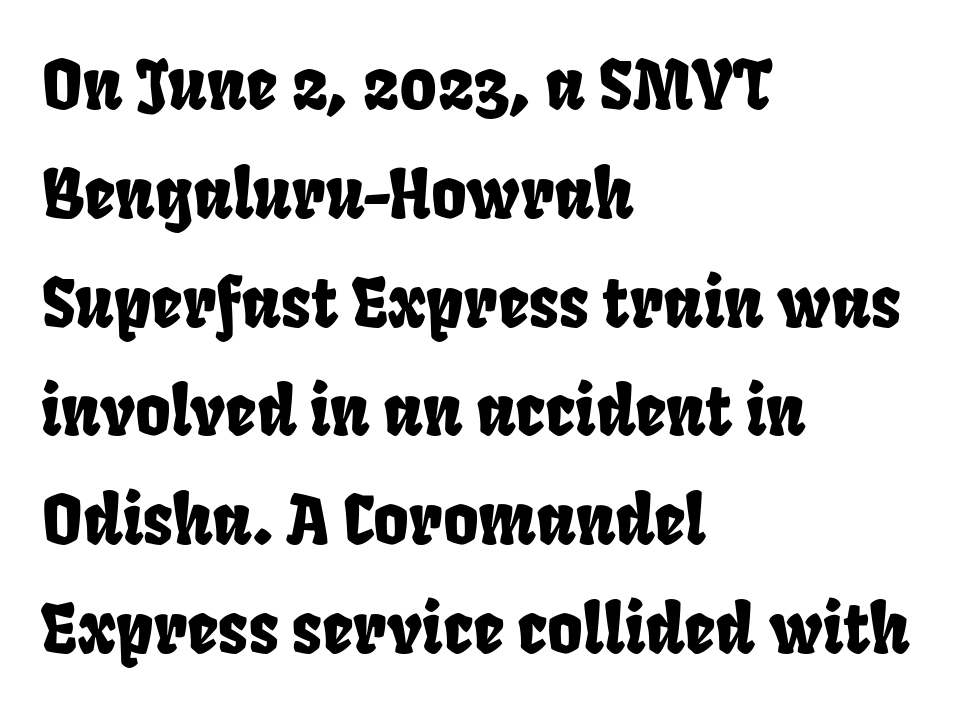
The image shows 68 px condensed sans-serif type; set left-aligned, normal line spacing (1.6x), normal letter spacing, not underlined; low stroke contrast and a large x-height.
